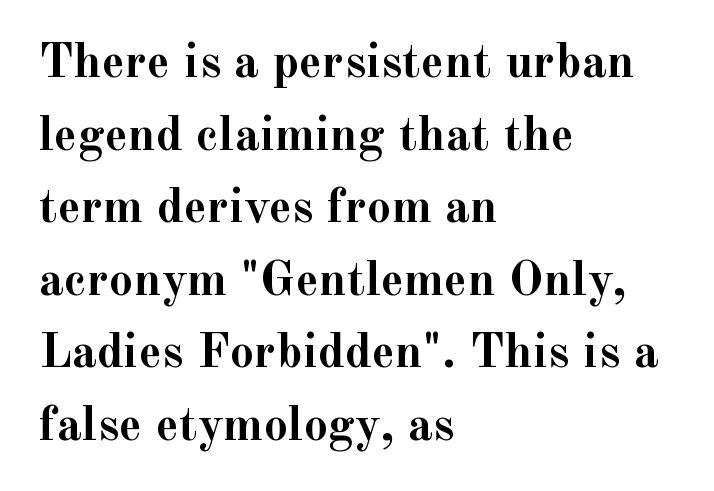
Honestly, the letter spacing is just normal — you wouldn't notice it. The rendering shows small feet on the letterforms — a serif design. Each glyph is drawn with heavy, bold strokes. Horizontal alignment here is leftward, the default for most running prose. Quick note: interline space is typical. Plain, unruled lines of type.
